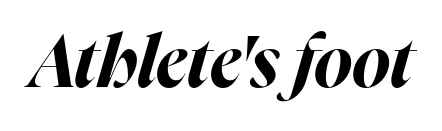
{"italic": "yes", "lean": "right", "slant_degrees": 16, "bold": "yes", "weight": "bold", "width": "normal", "stroke_contrast": "high", "x_height": "medium", "monospaced": "no", "underline": "no", "letter_spacing": "normal", "letter_spacing_em": 0.0, "glyph_px": 72}
